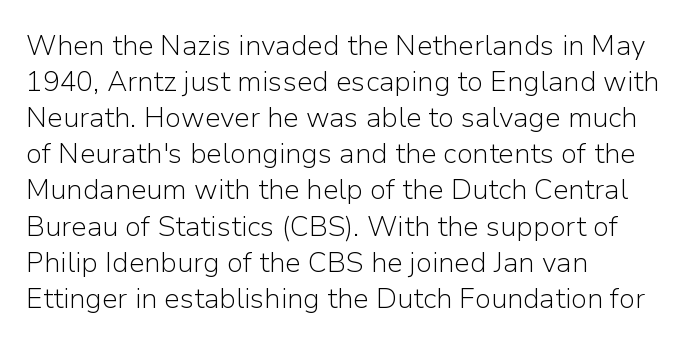
{"serif": "no", "italic": "no", "bold": "no", "weight": "light", "width": "normal", "stroke_contrast": "low", "x_height": "medium", "monospaced": "no", "underline": "no", "align": "left", "line_spacing": "normal", "line_spacing_ratio": 1.29, "letter_spacing": "normal", "letter_spacing_em": 0.0, "glyph_px": 28}
